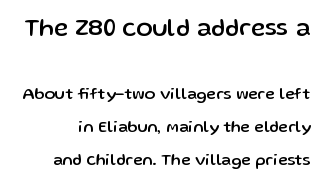
Q: Is the text italic (slanted)? A: No, it is upright.
Q: Is the text underlined? A: No.
Q: Is the spacing between letters normal or unusually wide? A: Normal.
Q: Is the spacing between lines tight, normal or loose? A: Loose.
Q: Which block of text is set in a larger size, the first (top) or the second (bottom)? A: The first (top) one.
